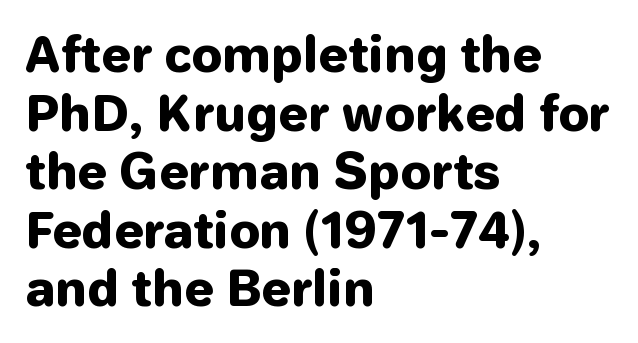
Q: Is the text bold? A: Yes.
Q: Is the text italic (slanted)? A: No, it is upright.
Q: Is the typeface a serif or a sans-serif typeface? A: Sans-serif.
Q: Is the text underlined? A: No.
Q: How is the paragraph aligned? A: Left-aligned.
Q: Is the spacing between letters normal or unusually wide? A: Normal.
Q: Width (condensed, normal, or wide)? A: Normal.
Q: Stroke contrast? A: Low.
Q: x-height? A: Medium.
Q: Monospaced? A: No.
